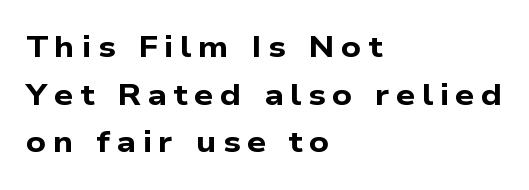
{"serif": "no", "bold": "yes", "weight": "bold", "width": "wide", "stroke_contrast": "low", "x_height": "medium", "monospaced": "no", "underline": "no", "align": "left", "line_spacing": "normal", "line_spacing_ratio": 1.59, "letter_spacing": "wide", "letter_spacing_em": 0.22, "glyph_px": 30}
